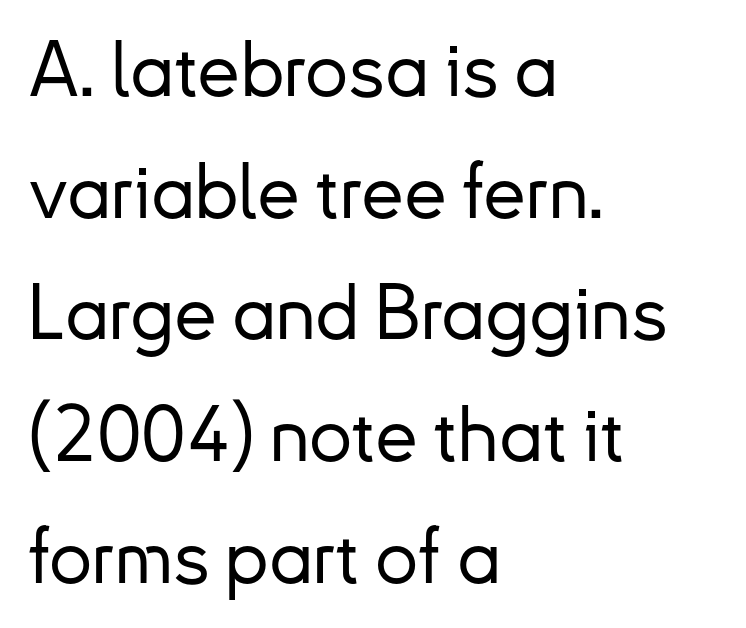
Does extra space separate the letters? No, they use regular spacing. Character widths vary here, with narrow letters taking less room than wide ones. Casual observation: everything's shoved over to the left. Ascenders rise straight up at ninety degrees.
